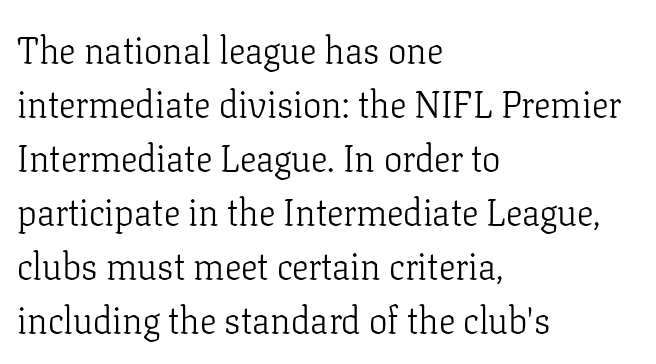
Q: Is the text bold? A: No.
Q: Is the text italic (slanted)? A: No, it is upright.
Q: Is the typeface a serif or a sans-serif typeface? A: Serif.
Q: Is the text underlined? A: No.
Q: How is the paragraph aligned? A: Left-aligned.
Q: Is the spacing between letters normal or unusually wide? A: Normal.
Q: Is the spacing between lines tight, normal or loose? A: Normal.
Q: Width (condensed, normal, or wide)? A: Normal.
Q: Stroke contrast? A: Low.
Q: x-height? A: Medium.
Q: Monospaced? A: No.
